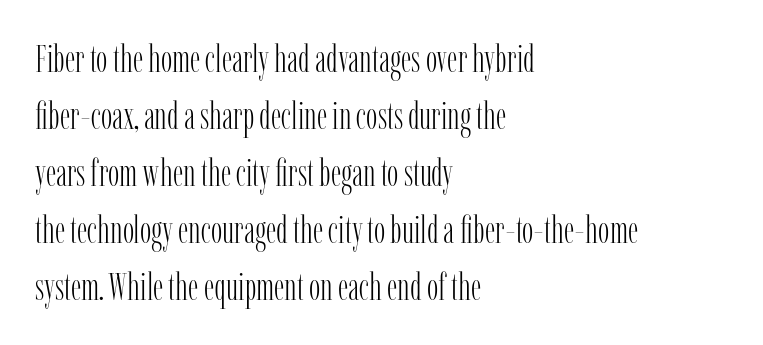
You can tell from the footed stems that serif type was used. No heavy texture on the line: the type isn't bold. Spacing verdict: proportional, widths tailored to each character. Notice how descenders clear the ascenders below comfortably — that's standard leading. The typography opts for an upright posture over an oblique one. Descenders are the only things crossing below the line.
